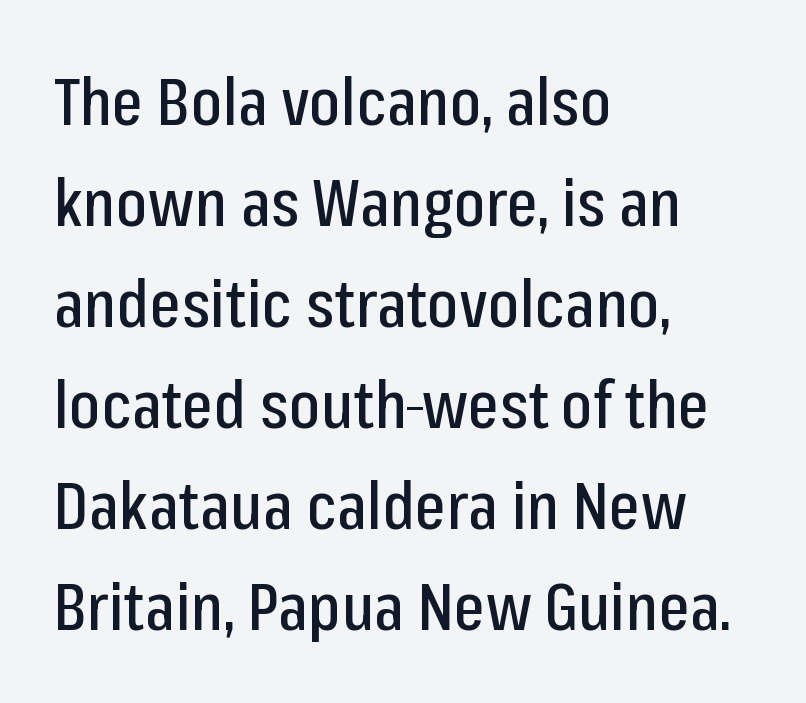
{"serif": "no", "italic": "no", "width": "condensed", "stroke_contrast": "low", "x_height": "medium", "monospaced": "no", "underline": "no", "align": "left", "line_spacing": "normal", "line_spacing_ratio": 1.53, "letter_spacing": "normal", "letter_spacing_em": 0.0, "glyph_px": 66}
